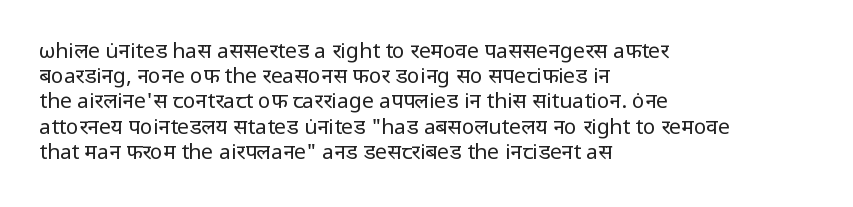
{"italic": "no", "bold": "no", "underline": "no", "align": "left", "line_spacing_ratio": 1.2, "letter_spacing": "normal", "letter_spacing_em": 0.0, "glyph_px": 21}
